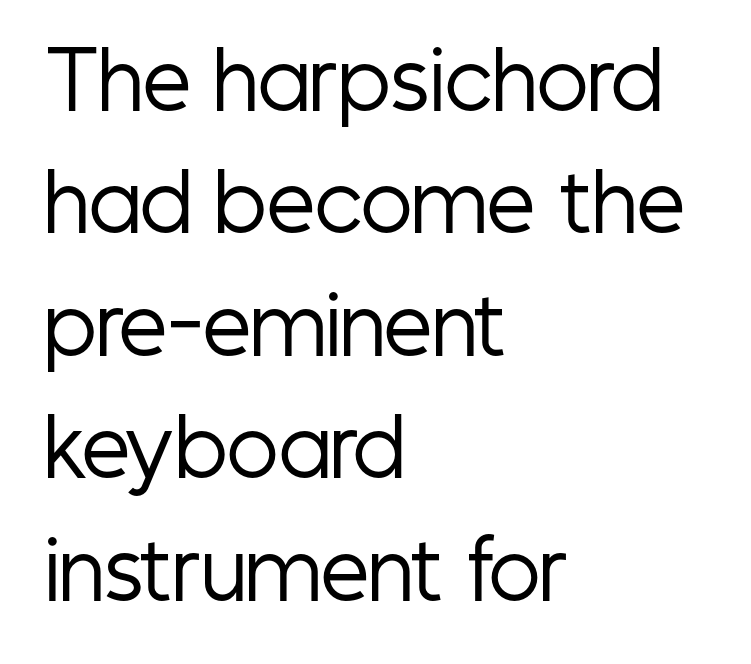
The image shows 77 px regular-weight, condensed sans-serif type, upright; set left-aligned, normal line spacing (1.59x), normal letter spacing, not underlined; low stroke contrast and a medium x-height.
